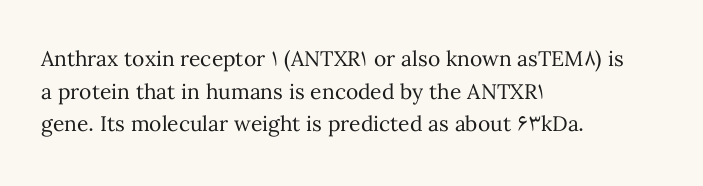
Q: Is the text bold? A: No.
Q: Is the text italic (slanted)? A: No, it is upright.
Q: Is the text underlined? A: No.
Q: How is the paragraph aligned? A: Left-aligned.
Q: Is the spacing between letters normal or unusually wide? A: Normal.
Q: Is the spacing between lines tight, normal or loose? A: Normal.
